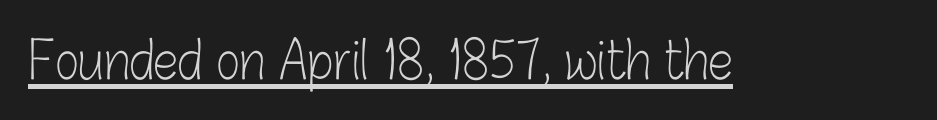
{"serif": "no", "italic": "no", "bold": "no", "weight": "light", "width": "condensed", "stroke_contrast": "low", "x_height": "medium", "monospaced": "no", "underline": "yes", "letter_spacing": "normal", "letter_spacing_em": 0.0, "glyph_px": 51}
